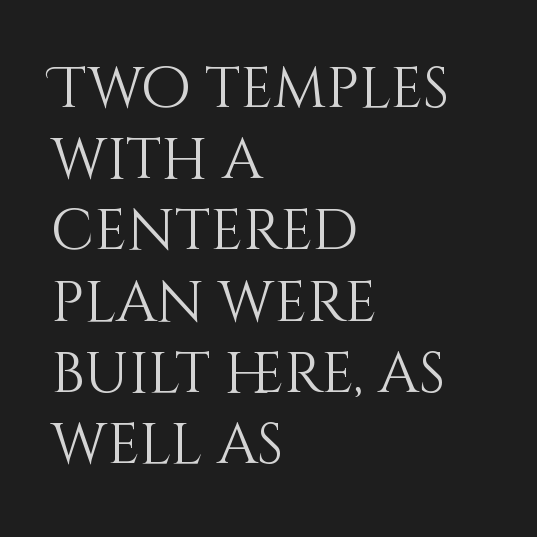
{"italic": "no", "bold": "no", "weight": "light", "width": "normal", "stroke_contrast": "medium", "x_height": "large", "monospaced": "no", "underline": "no", "align": "left", "line_spacing": "normal", "line_spacing_ratio": 1.25, "letter_spacing": "normal", "letter_spacing_em": 0.0, "glyph_px": 57}
